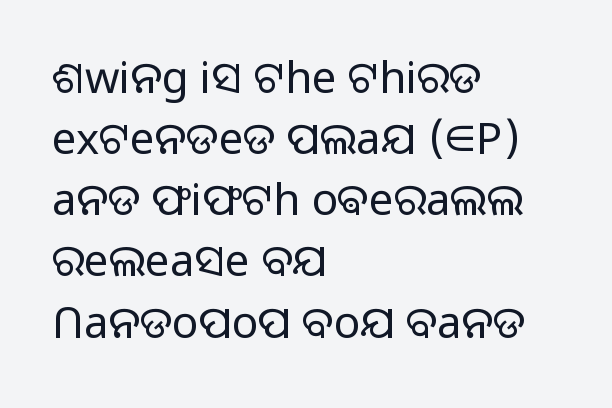
Q: Is the text bold? A: No.
Q: Is the text italic (slanted)? A: No, it is upright.
Q: Is the typeface a serif or a sans-serif typeface? A: Sans-serif.
Q: Is the text underlined? A: No.
Q: How is the paragraph aligned? A: Left-aligned.
Q: Is the spacing between letters normal or unusually wide? A: Normal.
Q: Is the spacing between lines tight, normal or loose? A: Normal.
Q: Width (condensed, normal, or wide)? A: Normal.
Q: Stroke contrast? A: Low.
Q: x-height? A: Medium.
Q: Monospaced? A: No.
